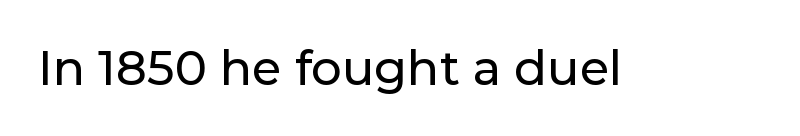
Inter-character spacing is left at the font's built-in metrics. The typography opts for an upright posture over an oblique one. Underline: absent. What kind of face is this? One without serifs — a sans. You could not count columns in this text — the font is proportionally spaced.
